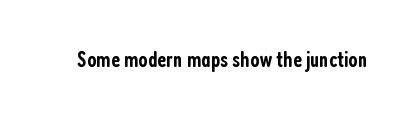
Q: Is the text bold? A: Semi-bold.
Q: Is the text italic (slanted)? A: No, it is upright.
Q: Is the text underlined? A: No.
Q: Is the spacing between letters normal or unusually wide? A: Normal.
